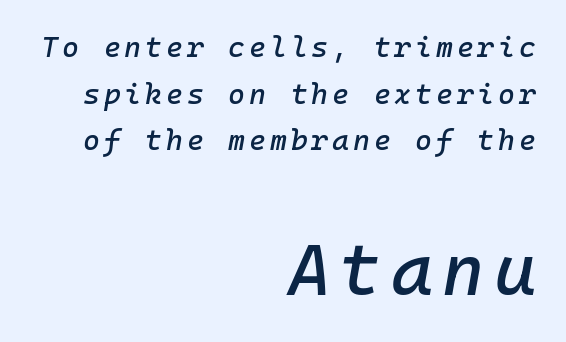
The image shows 72 px text type, italic (leaning right); set right-aligned, normal line spacing (1.61x), not underlined; the second (bottom) block is 2.48x larger; low stroke contrast and a medium x-height.
